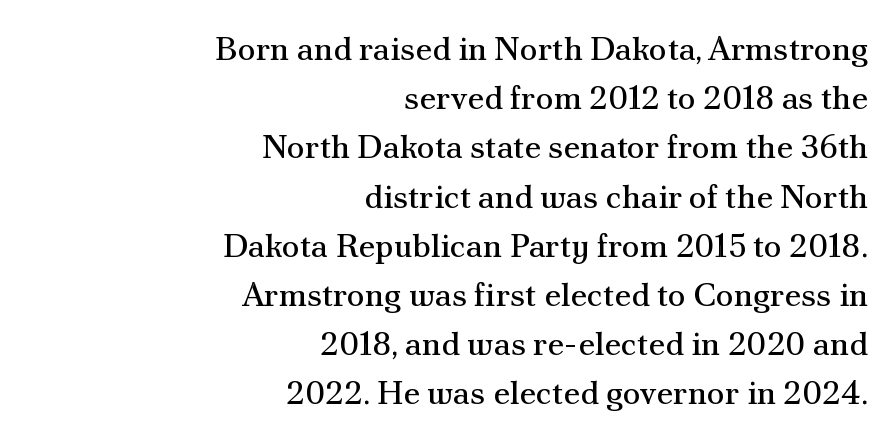
The image shows 33 px regular-weight serif type, upright; set right-aligned, normal line spacing (1.49x), normal letter spacing, not underlined; medium stroke contrast and a small x-height.
